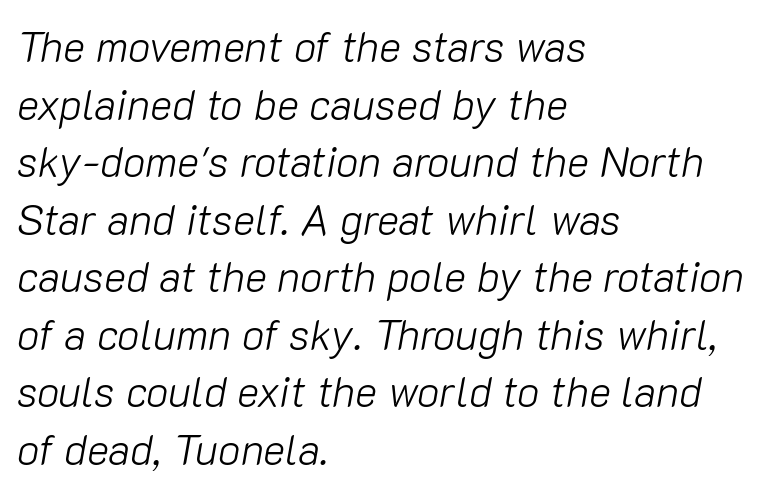
Baseline-to-baseline distance is the conventional proportion of letter height. Posture: slanted. Spacing verdict: proportional, widths tailored to each character. This sample uses plain, unmodified letter spacing.
